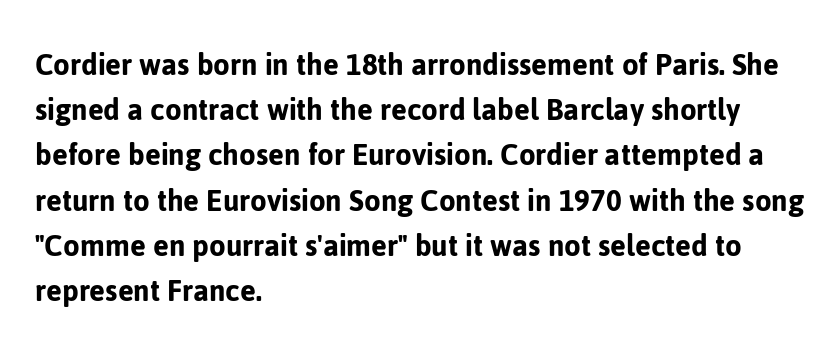
{"serif": "no", "italic": "no", "width": "normal", "stroke_contrast": "low", "x_height": "medium", "monospaced": "no", "underline": "no", "align": "left", "line_spacing": "normal", "line_spacing_ratio": 1.33, "letter_spacing": "normal", "letter_spacing_em": 0.0, "glyph_px": 34}
